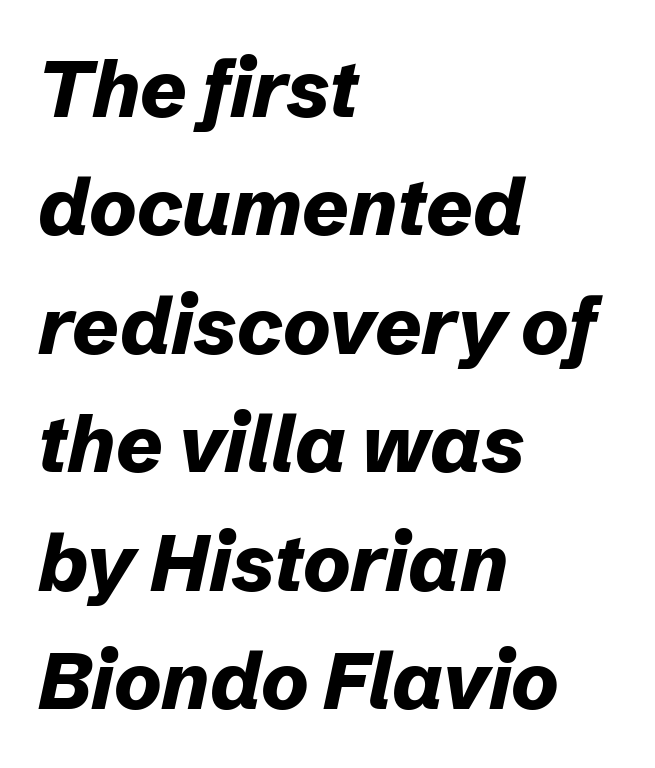
Q: Is the text bold? A: Yes.
Q: Is the text italic (slanted)? A: Yes, it leans right by about 12 degrees.
Q: Is the text underlined? A: No.
Q: How is the paragraph aligned? A: Left-aligned.
Q: Is the spacing between letters normal or unusually wide? A: Normal.
Q: Is the spacing between lines tight, normal or loose? A: Normal.
Q: Width (condensed, normal, or wide)? A: Normal.
Q: Stroke contrast? A: Low.
Q: x-height? A: Medium.
Q: Monospaced? A: No.
